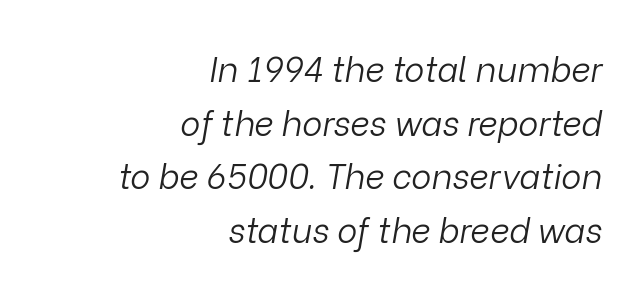
{"italic": "yes", "lean": "right", "slant_degrees": 9, "bold": "no", "weight": "light", "width": "normal", "stroke_contrast": "low", "x_height": "medium", "monospaced": "no", "underline": "no", "align": "right", "line_spacing": "normal", "line_spacing_ratio": 1.58, "letter_spacing": "normal", "letter_spacing_em": 0.0, "glyph_px": 34}
